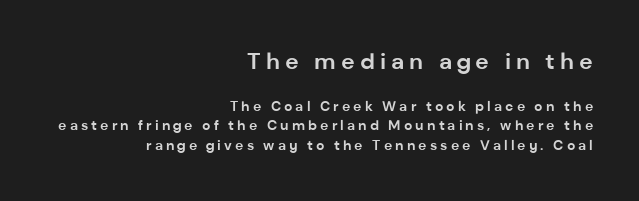
{"italic": "no", "bold": "yes", "underline": "no", "align": "right", "line_spacing": "normal", "line_spacing_ratio": 1.4, "letter_spacing": "wide", "letter_spacing_em": 0.22, "larger_block": "first", "size_ratio": 1.64, "glyph_px": 23}
